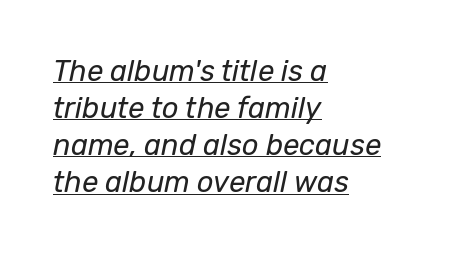
The image shows 29 px regular-weight type, italic (leaning right); set left-aligned, normal line spacing (1.28x), normal letter spacing, underlined; low stroke contrast and a medium x-height.
